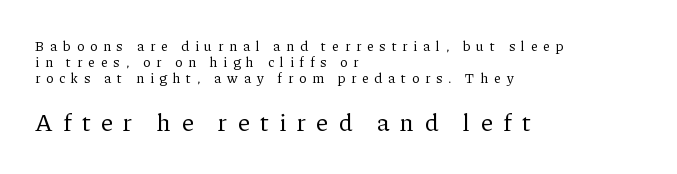
The space between consecutive lines is stingy. Type without underlining. It's the straight-up-and-down kind of type. Compared with a typical body face, this is equally light or lighter still.
